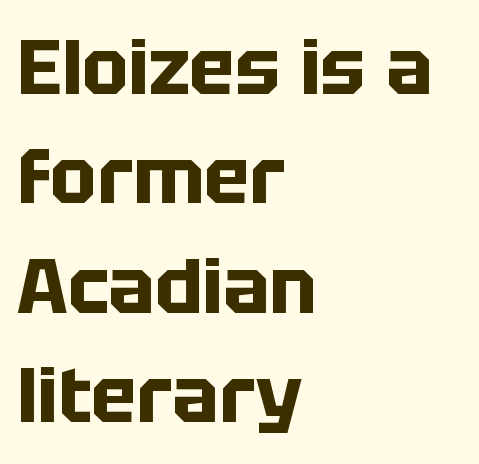
The image shows 77 px bold sans-serif type, upright; set left-aligned, normal line spacing (1.42x), normal letter spacing, not underlined; low stroke contrast and a large x-height.
